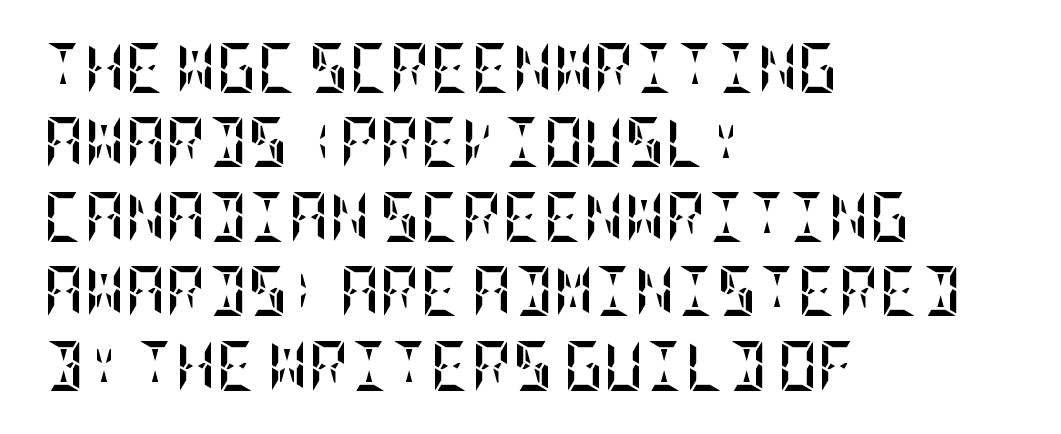
The image shows 50 px semibold, condensed type, upright; set left-aligned, normal line spacing (1.49x), normal letter spacing, not underlined; low stroke contrast and a large x-height.
